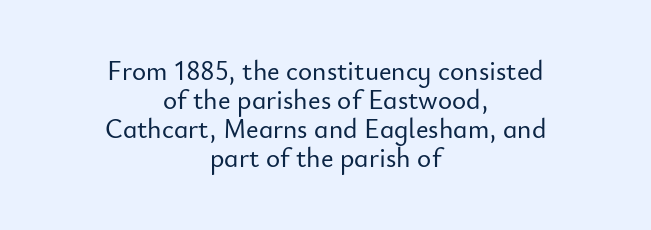
Q: Is the text italic (slanted)? A: No, it is upright.
Q: Is the text underlined? A: No.
Q: How is the paragraph aligned? A: Centered.
Q: Is the spacing between letters normal or unusually wide? A: Normal.
Q: Is the spacing between lines tight, normal or loose? A: Tight.
